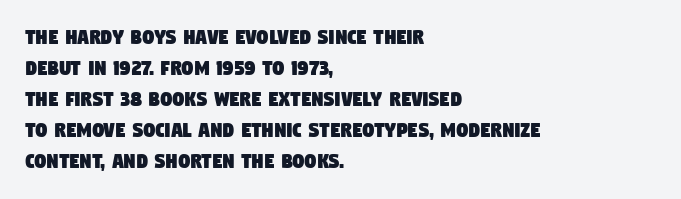
Q: Is the text underlined? A: No.
Q: How is the paragraph aligned? A: Left-aligned.
Q: Is the spacing between letters normal or unusually wide? A: Normal.
Q: Is the spacing between lines tight, normal or loose? A: Normal.
